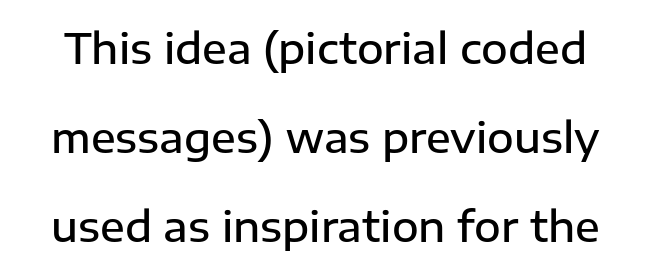
The image shows 41 px semibold sans-serif type, upright; set loose line spacing (2.17x), normal letter spacing, not underlined; low stroke contrast and a medium x-height.
